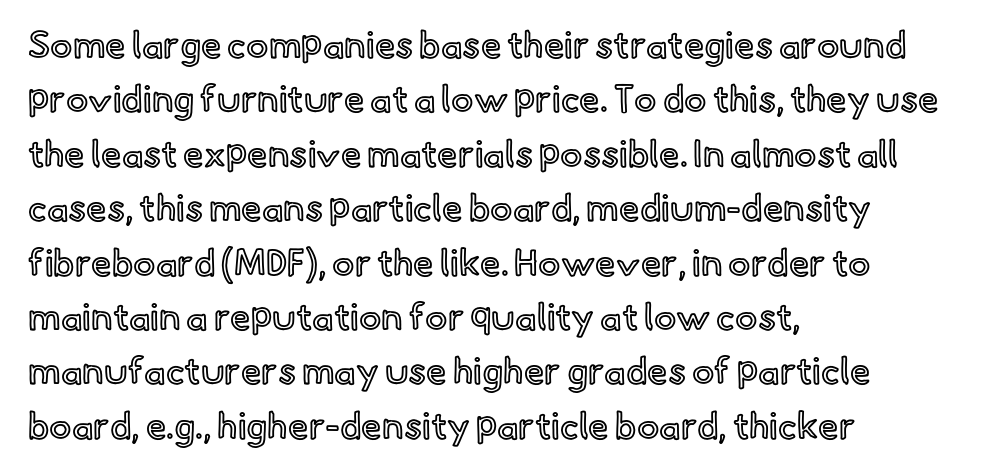
A clean baseline with only descenders dipping below it. Letter spacing: default. You can tell it's not italic because the verticals are truly vertical. If you drew a ruler down the left edge, every line would touch it. Horizontal bands of white between lines are of average thickness. Character widths vary here, with narrow letters taking less room than wide ones.
